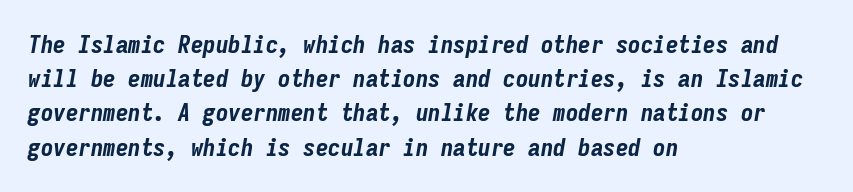
Pretty heavy lettering here — definitely bold. The passage shown has conventional tracking throughout. Teacher's note: observe the even left margin — that is flush-left alignment. Italic: yes, the glyphs are oblique. Is there much room between lines? A standard amount, neither cramped nor airy. Check the space under the baseline: it is left empty.
